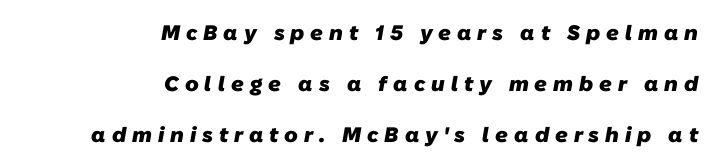
The horizontal fit of the characters is loose and conspicuously gappy. Compared with a flush-left layout, this one pins lines to the opposite, right side. The designer dialed line spacing up above the default. The string is rendered with underlining switched off. Bold? Absolutely — the strokes are thick and heavy.
